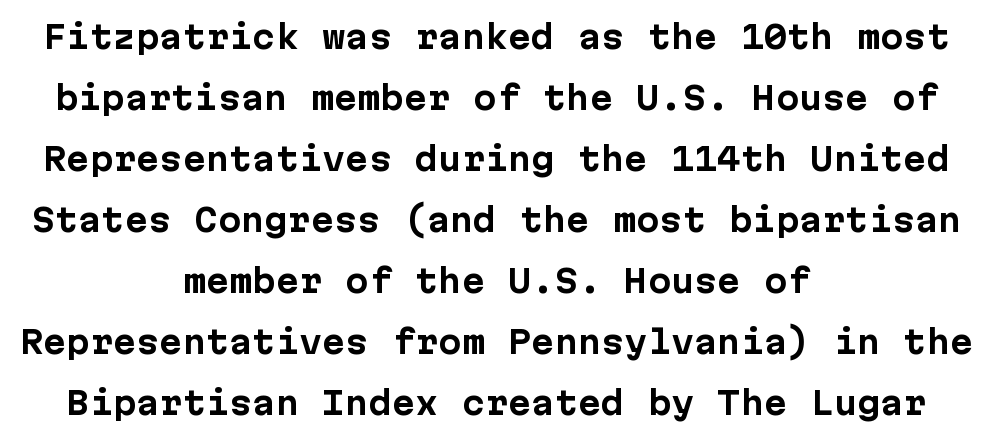
Interline gaps are noticeably wide in this sample. Caption: standard tracking, unaltered. Glance below the letters and you will spot only blank space. Looks like terminal output: every glyph gets an equal slot.
